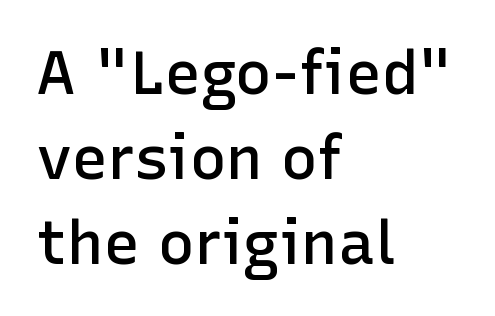
Q: Is the text bold? A: Semi-bold.
Q: Is the text italic (slanted)? A: No, it is upright.
Q: Is the typeface a serif or a sans-serif typeface? A: Sans-serif.
Q: Is the text underlined? A: No.
Q: How is the paragraph aligned? A: Left-aligned.
Q: Is the spacing between letters normal or unusually wide? A: Normal.
Q: Is the spacing between lines tight, normal or loose? A: Normal.
Q: Width (condensed, normal, or wide)? A: Normal.
Q: Stroke contrast? A: Low.
Q: x-height? A: Medium.
Q: Monospaced? A: No.
